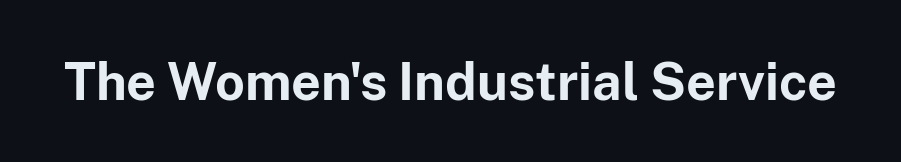
The image shows 52 px bold sans-serif type, upright; set normal letter spacing, not underlined; low stroke contrast and a medium x-height.
